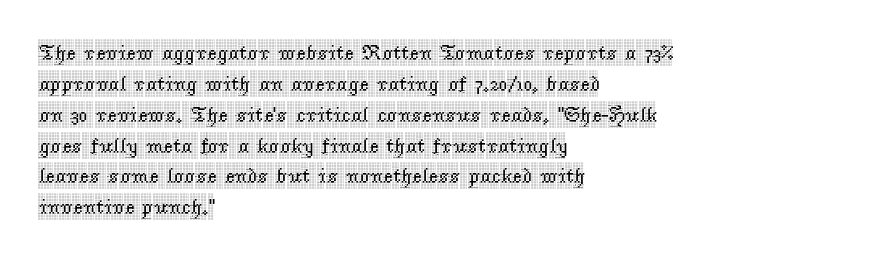
There is no visible air inserted between adjacent glyphs. Alignment: flush left. The words here are not underlined. The axis of the letterforms is exactly vertical. The designer left line spacing at the default.
